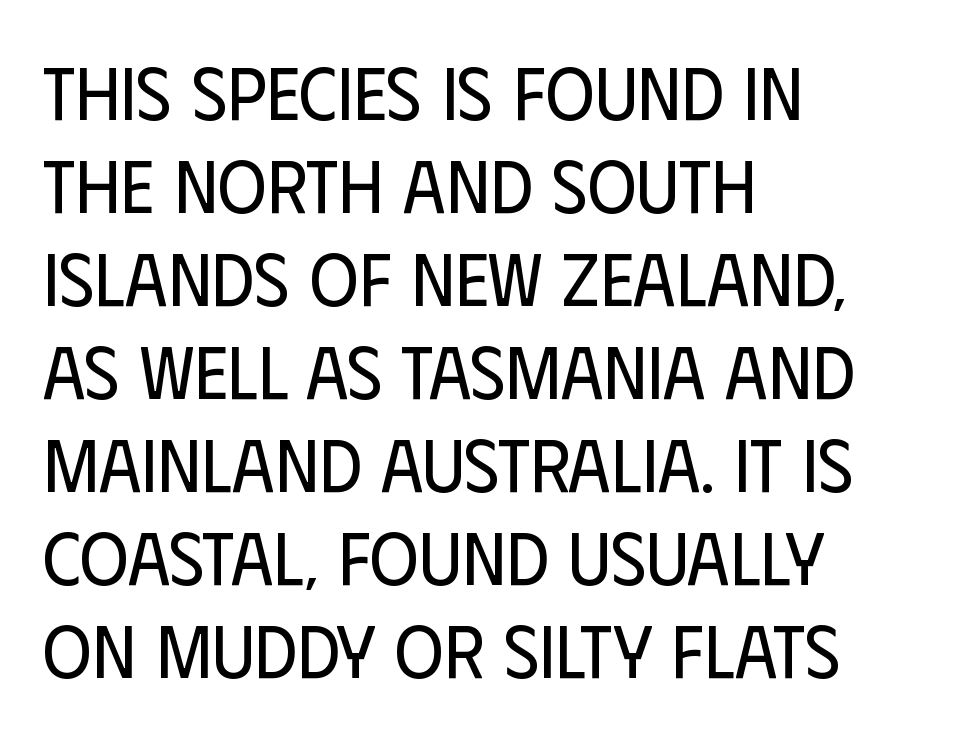
A bare baseline throughout the passage. You could not count columns in this text — the font is proportionally spaced. No italicization has been applied; the sample stays upright. No heavy texture on the line: the type isn't bold. Nobody touched the tracking dial on this one. In CSS terms this would be text-align: left.
